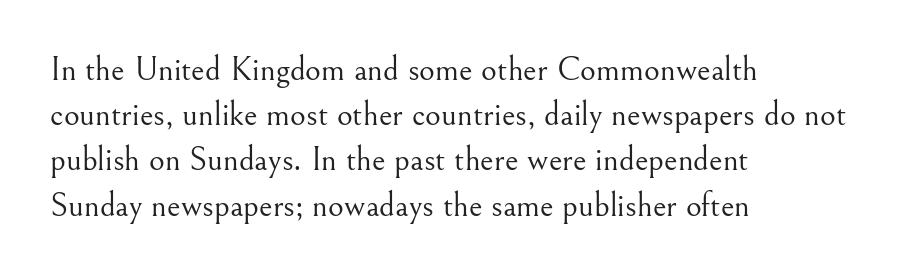
The image shows 34 px light serif type, upright; set left-aligned, normal line spacing (1.33x), normal letter spacing, not underlined; medium stroke contrast and a small x-height.
